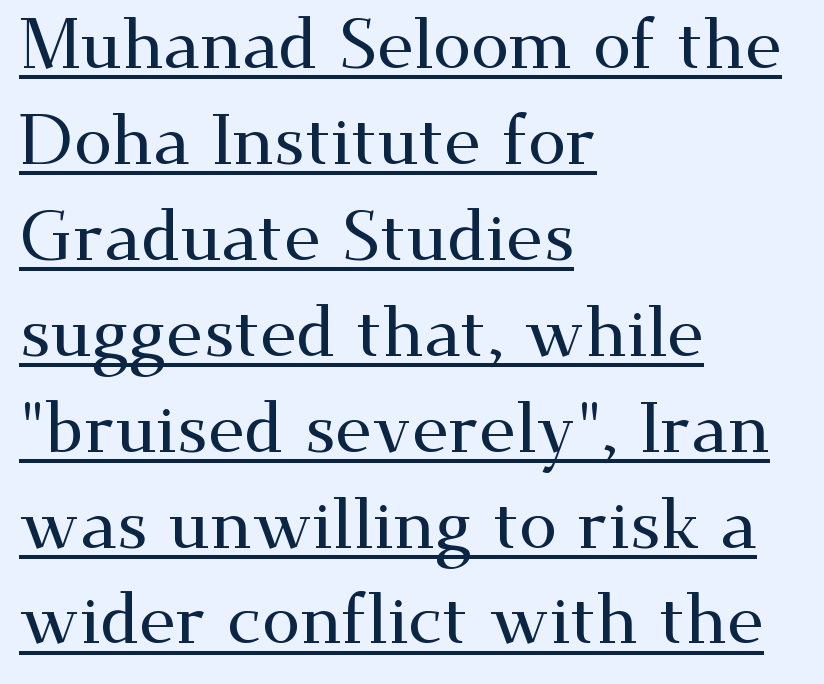
Short and long lines alike share a common starting point at left. Font category for this specimen: serif. The face used here is proportionally spaced, like ordinary book or web type. This is roman type, the default non-slanted kind. Like a heading marked for emphasis, these lines bear an underscore. Horizontal bands of white between lines are of average thickness.
